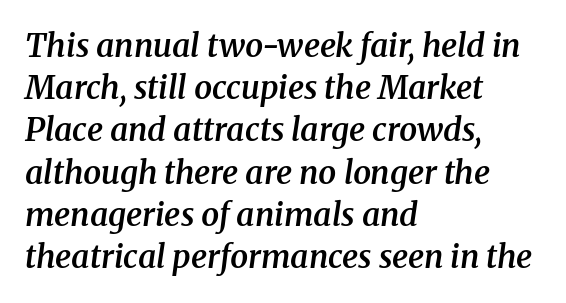
{"serif": "yes", "italic": "yes", "lean": "right", "slant_degrees": 8, "bold": "semi", "weight": "semibold", "width": "normal", "stroke_contrast": "medium", "x_height": "medium", "monospaced": "no", "underline": "no", "align": "left", "line_spacing": "normal", "line_spacing_ratio": 1.32, "letter_spacing": "normal", "letter_spacing_em": 0.0, "glyph_px": 32}
